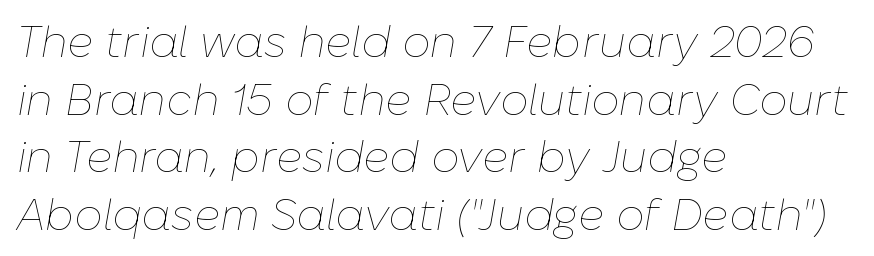
The image shows 44 px thin type, italic (leaning right); set left-aligned, normal line spacing (1.31x), normal letter spacing, not underlined; low stroke contrast and a medium x-height.
